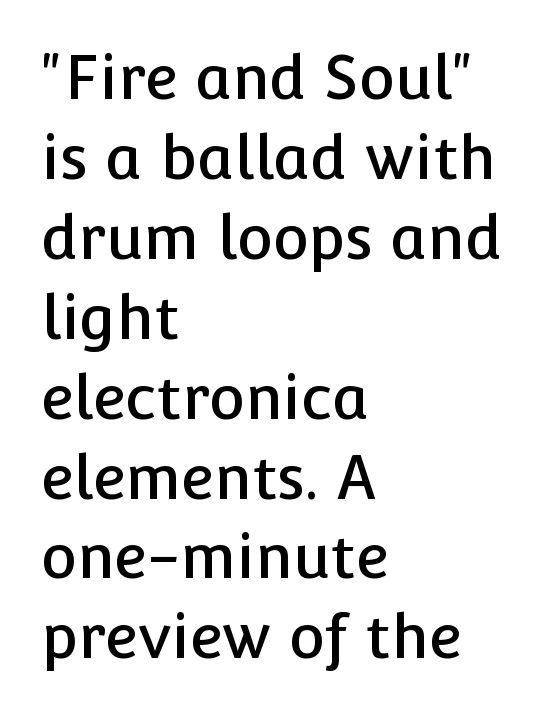
These lines are composed in type without serifs. Interline gaps are of average width in this sample. The lettering stays uniformly vertical, giving the passage a roman look. Horizontal alignment here is leftward, the default for most running prose. Here the designer chose a conventional face with non-uniform glyph widths.
